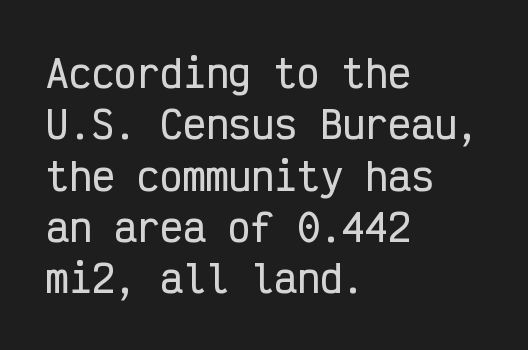
The image shows 38 px condensed sans-serif type, upright, monospaced; set left-aligned, normal line spacing (1.35x), normal letter spacing, not underlined; low stroke contrast and a medium x-height.
